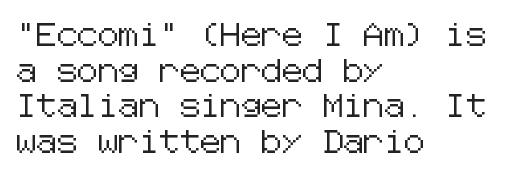
Q: Is the text italic (slanted)? A: No, it is upright.
Q: Is the text underlined? A: No.
Q: How is the paragraph aligned? A: Left-aligned.
Q: Is the spacing between letters normal or unusually wide? A: Normal.
Q: Is the spacing between lines tight, normal or loose? A: Normal.
